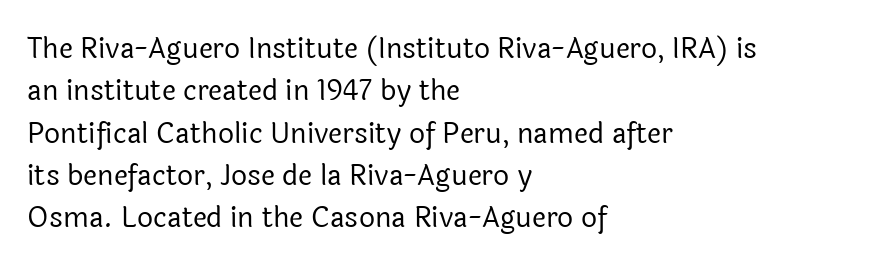
Heft: none added — not bold. The face used here is proportionally spaced, like ordinary book or web type. The lines are quadded left. Standard letterfit; no display-style spreading of the glyphs. Posture: straight, roman, zero tilt.
